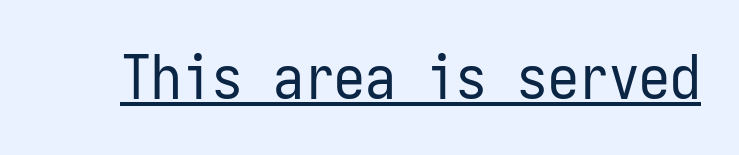
{"serif": "no", "italic": "no", "bold": "no", "weight": "regular", "width": "condensed", "stroke_contrast": "low", "x_height": "medium", "monospaced": "yes", "underline": "yes", "letter_spacing": "normal", "letter_spacing_em": 0.0, "glyph_px": 61}
